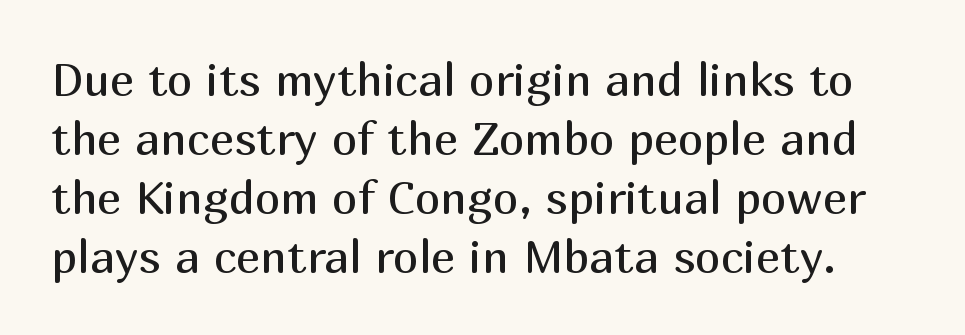
The font's upright variant was chosen for this text. Does extra space separate the letters? No, they use regular spacing. Caption: face not bold, strokes unweighted. Is this a fixed-width face? No — the glyphs have proportional, varying widths.
